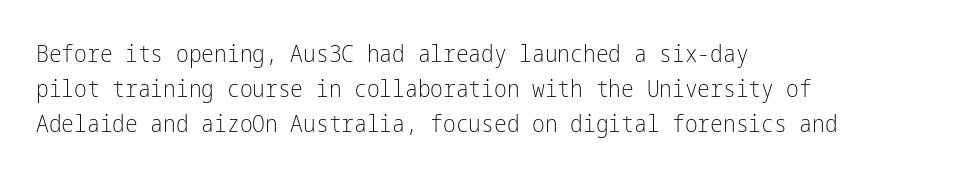
The image shows 24 px text type, upright; set left-aligned, normal line spacing (1.45x), normal letter spacing, not underlined.
